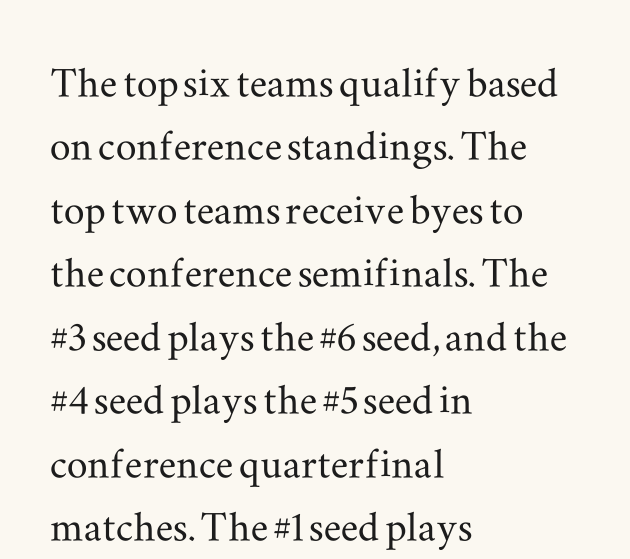
The image shows 52 px wide serif type, upright; set left-aligned, line spacing 1.22x, normal letter spacing, not underlined; medium stroke contrast and a small x-height.
